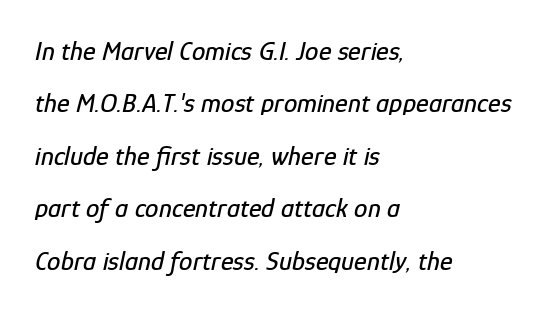
{"italic": "yes", "lean": "right", "slant_degrees": 12, "underline": "no", "align": "left", "line_spacing": "loose", "line_spacing_ratio": 1.94, "letter_spacing": "normal", "letter_spacing_em": 0.0, "glyph_px": 27}
